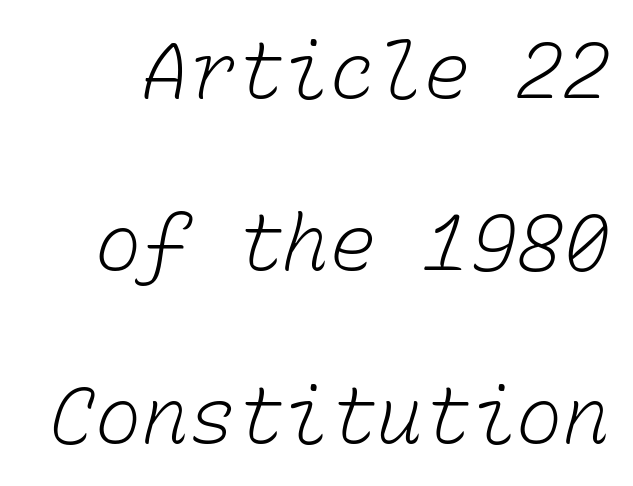
The image shows 78 px light type, monospaced; set loose line spacing (2.21x), normal letter spacing, not underlined; low stroke contrast and a medium x-height.
